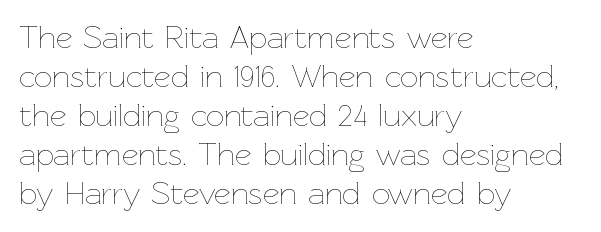
The image shows 32 px thin type, upright; set left-aligned, line spacing 1.22x, normal letter spacing, not underlined; low stroke contrast and a medium x-height.
